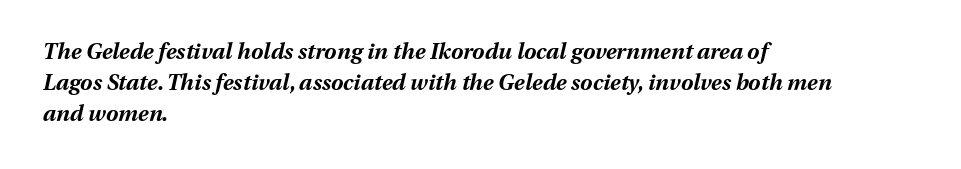
{"italic": "yes", "lean": "right", "slant_degrees": 13, "bold": "yes", "underline": "no", "align": "left", "line_spacing": "normal", "line_spacing_ratio": 1.4, "letter_spacing": "normal", "letter_spacing_em": 0.0, "glyph_px": 22}
